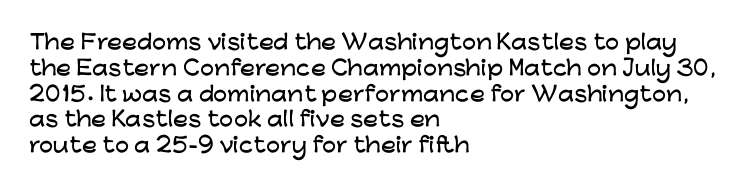
Q: Is the text italic (slanted)? A: No, it is upright.
Q: Is the text underlined? A: No.
Q: How is the paragraph aligned? A: Left-aligned.
Q: Is the spacing between letters normal or unusually wide? A: Normal.
Q: Is the spacing between lines tight, normal or loose? A: Normal.
